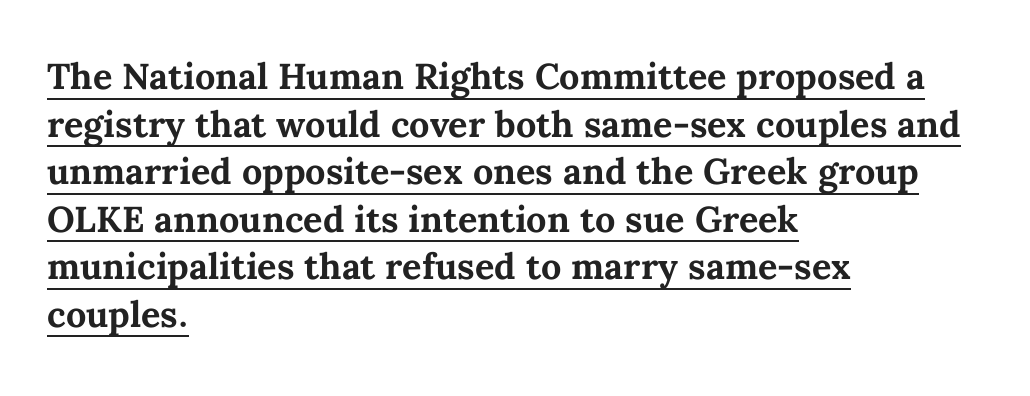
The image shows 36 px bold type, upright; set left-aligned, normal line spacing (1.32x), normal letter spacing, underlined; medium stroke contrast and a medium x-height.
